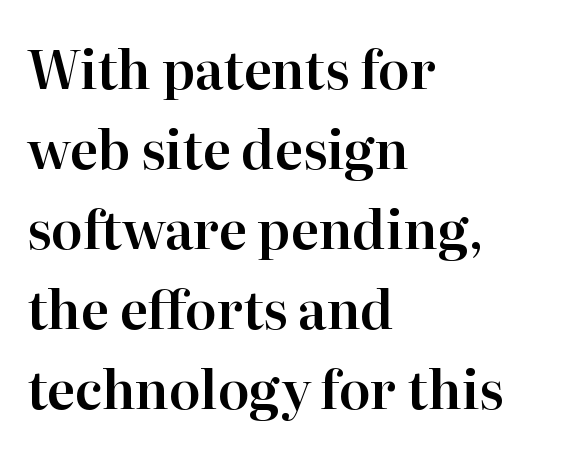
The horizontal fit of the characters is conventional and even. Varying glyph widths throughout — classic text-font behaviour. If you measured baseline to baseline, you'd find a middling distance. The text was rendered using a seriffed face with decorative stroke endings. Words float on clear page, feet unadorned.
